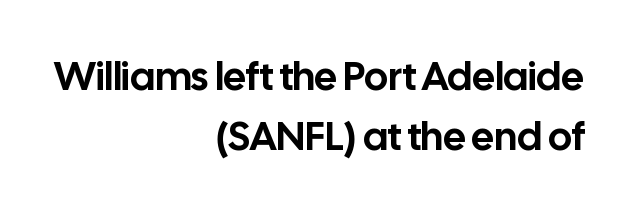
The image shows 40 px sans-serif type, upright; set right-aligned, normal line spacing (1.51x), normal letter spacing, not underlined; low stroke contrast and a medium x-height.
